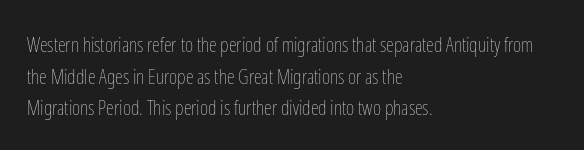
Q: Is the text bold? A: No.
Q: Is the text italic (slanted)? A: No, it is upright.
Q: Is the text underlined? A: No.
Q: How is the paragraph aligned? A: Left-aligned.
Q: Is the spacing between letters normal or unusually wide? A: Normal.
Q: Is the spacing between lines tight, normal or loose? A: Normal.
